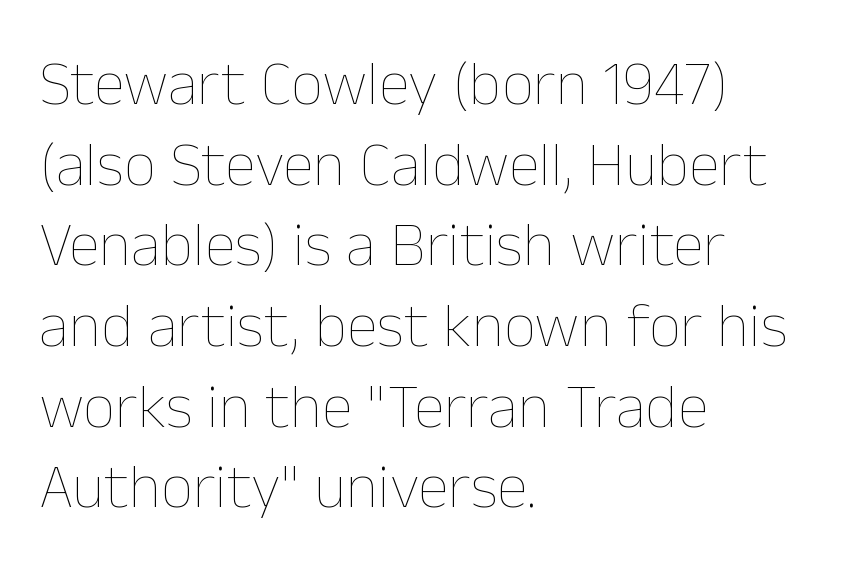
The image shows 63 px thin type, upright; set left-aligned, normal line spacing (1.28x), normal letter spacing, not underlined; low stroke contrast and a medium x-height.
